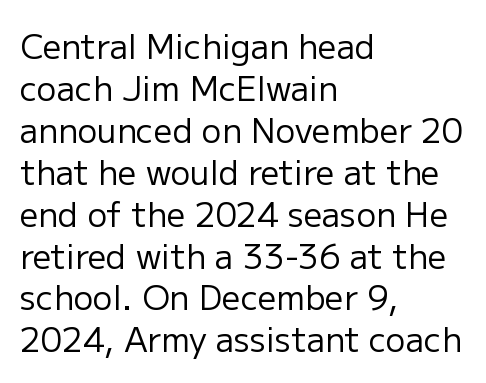
{"serif": "no", "italic": "no", "bold": "no", "weight": "regular", "width": "normal", "stroke_contrast": "low", "x_height": "medium", "monospaced": "no", "underline": "no", "align": "left", "line_spacing": "normal", "line_spacing_ratio": 1.27, "letter_spacing": "normal", "letter_spacing_em": 0.0, "glyph_px": 33}
